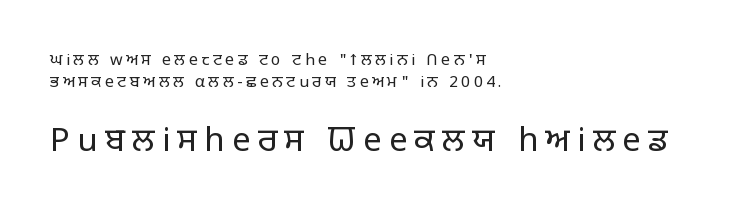
{"serif": "no", "italic": "no", "bold": "no", "weight": "light", "width": "normal", "stroke_contrast": "low", "x_height": "large", "monospaced": "no", "underline": "no", "align": "left", "line_spacing": "normal", "line_spacing_ratio": 1.35, "letter_spacing": "wide", "letter_spacing_em": 0.22, "larger_block": "second", "size_ratio": 2.06, "glyph_px": 33}
